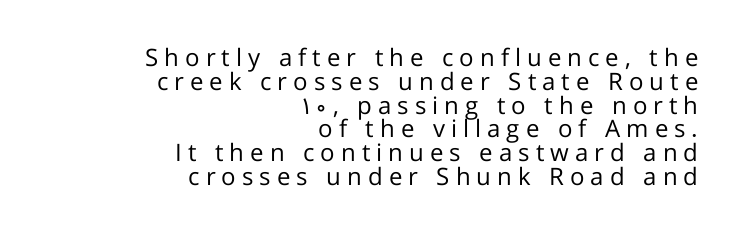
The image shows 24 px text type, upright; set right-aligned, tight line spacing (0.99x), unusually wide letter spacing (+0.25 em), not underlined.
